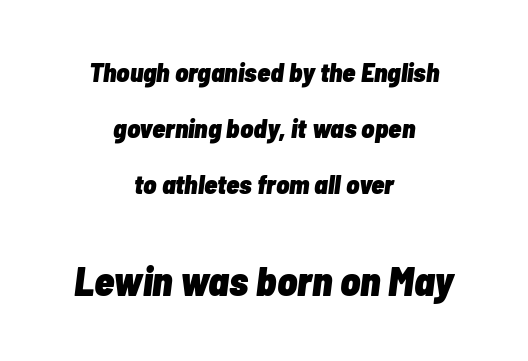
The rag falls on both sides of this text block equally. Thick stems and heavy bowls — unmistakably bold. The letters advance in unequal steps, a hallmark of proportional type. The words here are not underlined.
